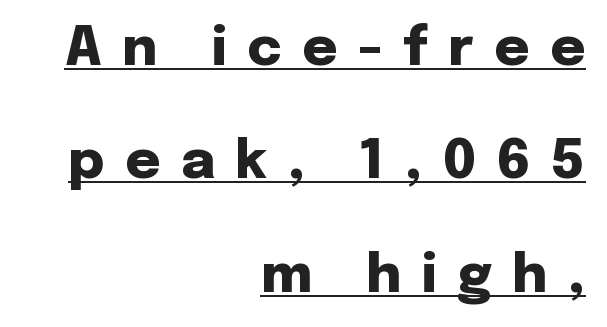
{"serif": "no", "italic": "no", "bold": "yes", "weight": "heavy", "width": "normal", "stroke_contrast": "low", "x_height": "medium", "monospaced": "no", "underline": "yes", "align": "right", "line_spacing": "loose", "line_spacing_ratio": 2.1, "letter_spacing": "wide", "letter_spacing_em": 0.38, "glyph_px": 54}
